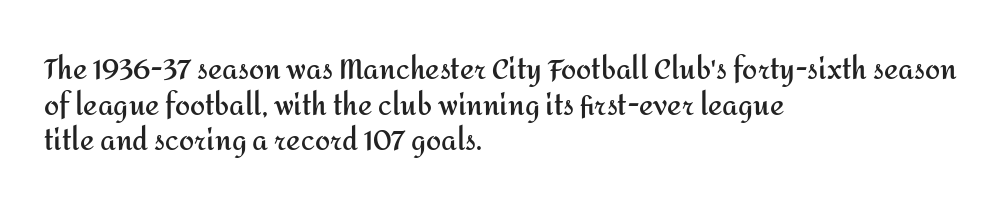
Q: Is the text bold? A: Yes.
Q: Is the text italic (slanted)? A: No, it is upright.
Q: Is the text underlined? A: No.
Q: How is the paragraph aligned? A: Left-aligned.
Q: Is the spacing between letters normal or unusually wide? A: Normal.
Q: Is the spacing between lines tight, normal or loose? A: Normal.
